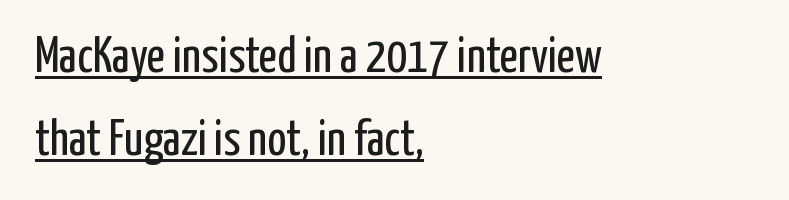
In terms of leading, this rendering sits right in the middle. Visually the block forms a straight wall on the left and a jagged coastline on the right. Unbolded letterforms with no extra heft. Note: no serifs on the glyphs. The specimen reads as upright at a glance.
